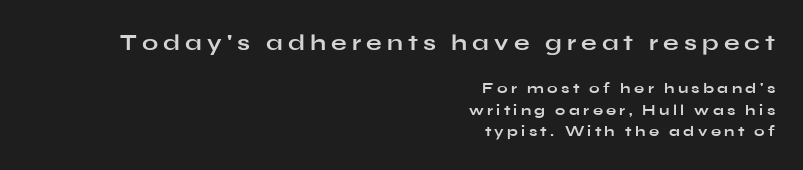
{"italic": "no", "bold": "yes", "underline": "no", "align": "right", "line_spacing": "normal", "line_spacing_ratio": 1.43, "letter_spacing": "wide", "letter_spacing_em": 0.22, "larger_block": "first", "size_ratio": 1.53, "glyph_px": 23}
